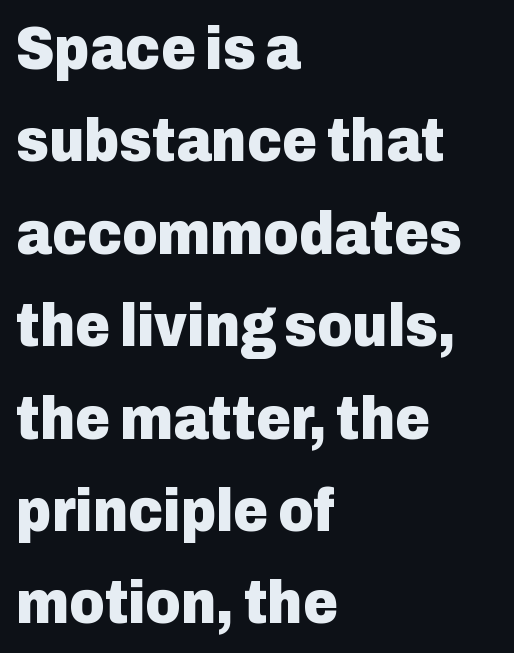
Q: Is the text bold? A: Yes.
Q: Is the text italic (slanted)? A: No, it is upright.
Q: Is the typeface a serif or a sans-serif typeface? A: Sans-serif.
Q: Is the text underlined? A: No.
Q: How is the paragraph aligned? A: Left-aligned.
Q: Is the spacing between letters normal or unusually wide? A: Normal.
Q: Is the spacing between lines tight, normal or loose? A: Normal.
Q: Width (condensed, normal, or wide)? A: Normal.
Q: Stroke contrast? A: Low.
Q: x-height? A: Medium.
Q: Monospaced? A: No.
